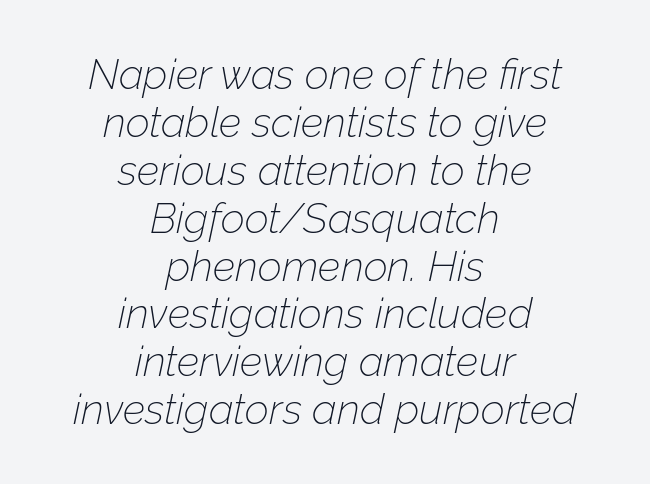
Q: Is the text bold? A: No.
Q: Is the text italic (slanted)? A: Yes, it leans right by about 12 degrees.
Q: Is the text underlined? A: No.
Q: How is the paragraph aligned? A: Centered.
Q: Is the spacing between letters normal or unusually wide? A: Normal.
Q: Is the spacing between lines tight, normal or loose? A: Tight.
Q: Width (condensed, normal, or wide)? A: Normal.
Q: Stroke contrast? A: Low.
Q: x-height? A: Medium.
Q: Monospaced? A: No.
